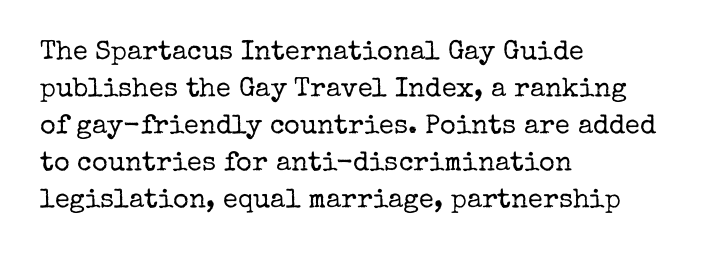
The image shows 27 px text type, upright; set left-aligned, normal line spacing (1.37x), normal letter spacing, not underlined.
